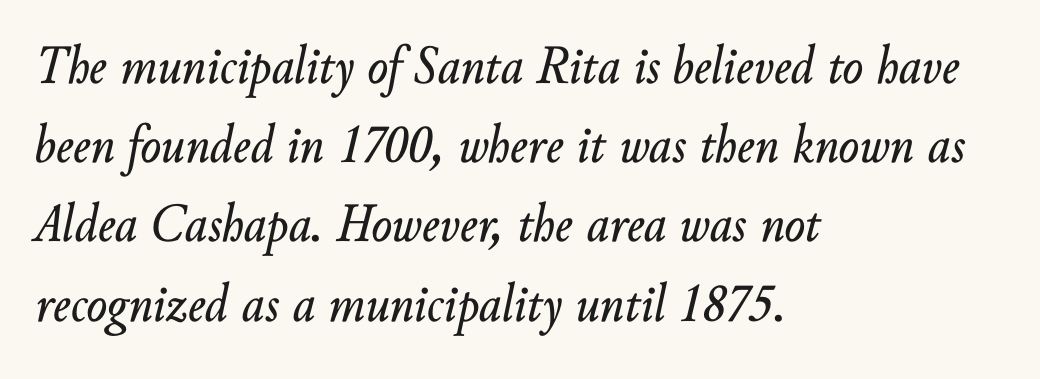
Q: Is the text italic (slanted)? A: Yes, it leans right by about 10 degrees.
Q: Is the text underlined? A: No.
Q: How is the paragraph aligned? A: Left-aligned.
Q: Is the spacing between letters normal or unusually wide? A: Normal.
Q: Is the spacing between lines tight, normal or loose? A: Normal.
Q: Width (condensed, normal, or wide)? A: Normal.
Q: Stroke contrast? A: Low.
Q: x-height? A: Small.
Q: Monospaced? A: No.
